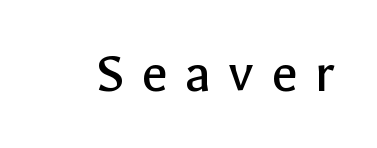
The image shows 58 px regular-weight sans-serif type, upright; set unusually wide letter spacing (+0.29 em), not underlined; a medium x-height.
